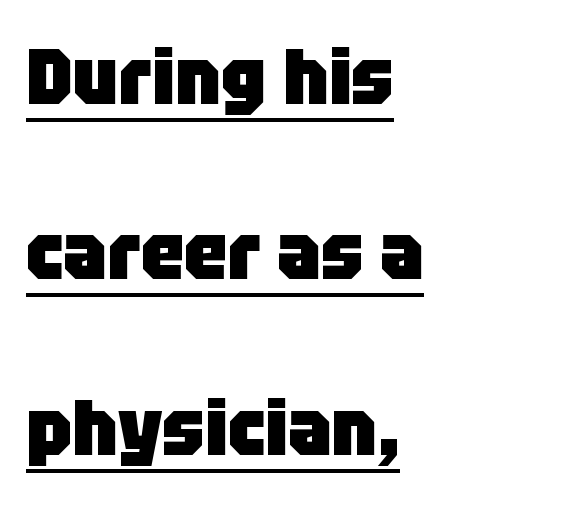
Q: Is the text bold? A: Yes.
Q: Is the text italic (slanted)? A: No, it is upright.
Q: Is the typeface a serif or a sans-serif typeface? A: Sans-serif.
Q: Is the text underlined? A: Yes.
Q: How is the paragraph aligned? A: Left-aligned.
Q: Is the spacing between letters normal or unusually wide? A: Normal.
Q: Is the spacing between lines tight, normal or loose? A: Loose.
Q: Width (condensed, normal, or wide)? A: Normal.
Q: Stroke contrast? A: Low.
Q: x-height? A: Large.
Q: Monospaced? A: No.
